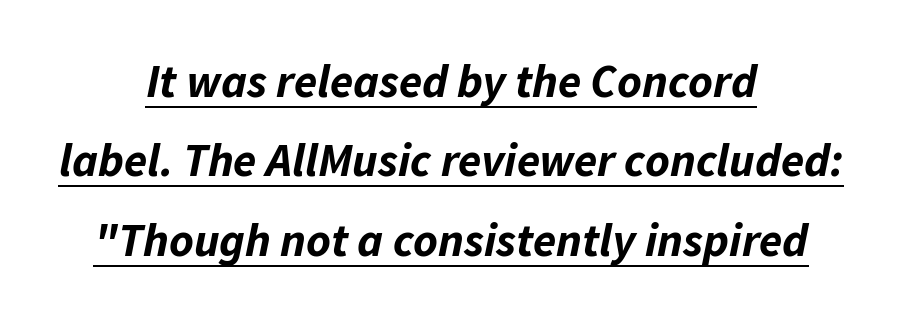
Reading down the block, each line starts at a different indent, mirrored at its end. A typesetter would call this proportional, since set widths differ per character. The characters look thick and weighty, a clear bold. Underlined type. Would a proofreader flag this as italicized? Yes.
